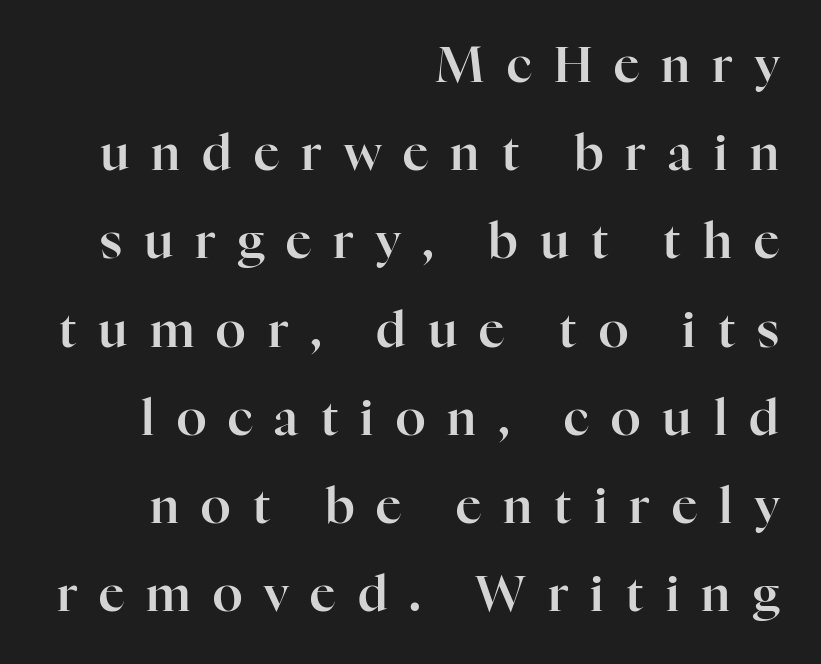
The image shows 49 px serif type, upright; set right-aligned, line spacing 1.8x, unusually wide letter spacing (+0.45 em), not underlined; high stroke contrast and a medium x-height.
